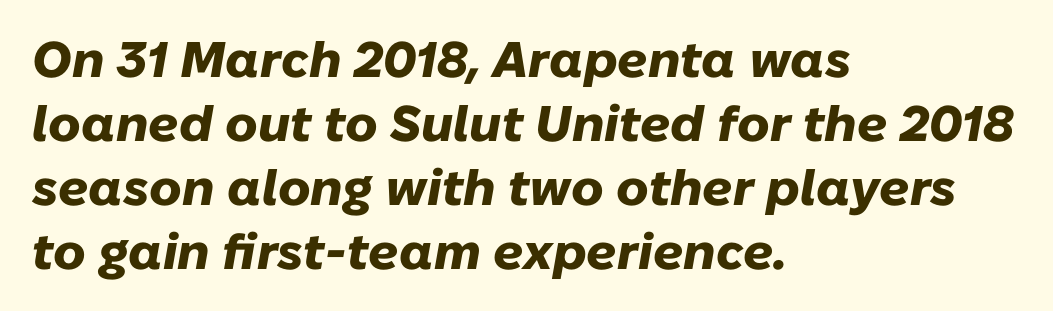
Look at the stroke-to-counter ratio: heavy, a bold. Evenly set lines give the paragraph a standard silhouette. This sample is left-justified, so line endings fall wherever the words run out. Caption: standard tracking, unaltered. The text carries the slant typical of an italic or oblique font.
